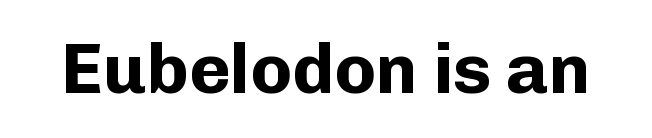
Q: Is the text bold? A: Yes.
Q: Is the text italic (slanted)? A: No, it is upright.
Q: Is the typeface a serif or a sans-serif typeface? A: Sans-serif.
Q: Is the text underlined? A: No.
Q: Is the spacing between letters normal or unusually wide? A: Normal.
Q: Width (condensed, normal, or wide)? A: Normal.
Q: Stroke contrast? A: Low.
Q: x-height? A: Medium.
Q: Monospaced? A: No.
